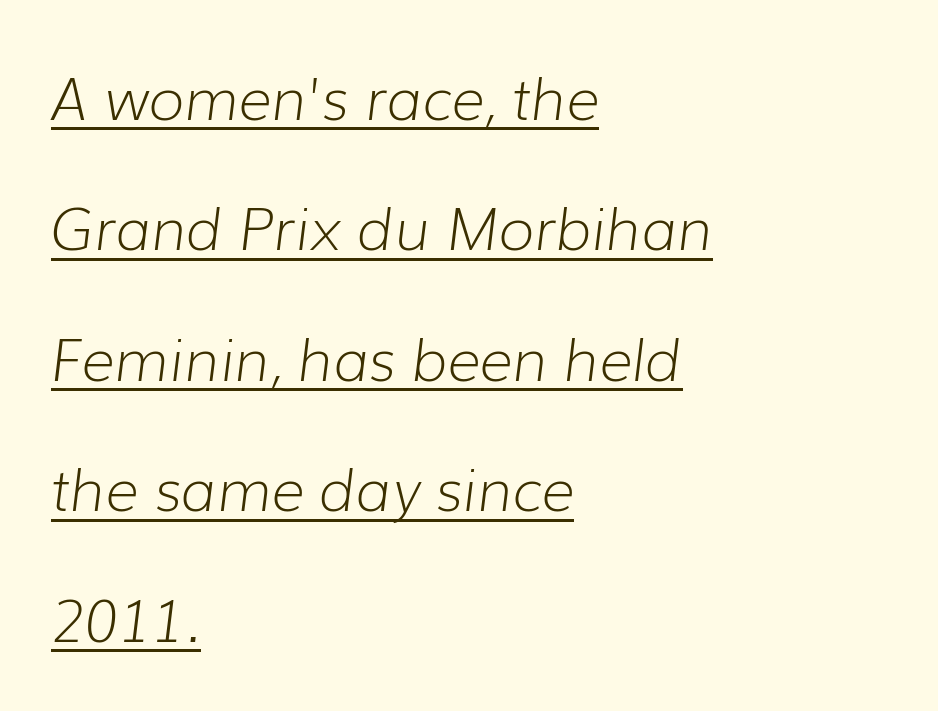
Typeset ragged right — the left edge is the straight one. Does the lettering tilt? It does — this is italic. Note the varied advance widths — an 'i' is clearly narrower than an 'm'. Airy leading. Is the type heavy? It reads as light-to-regular instead. Default kerning and tracking; the words read as compact shapes.
